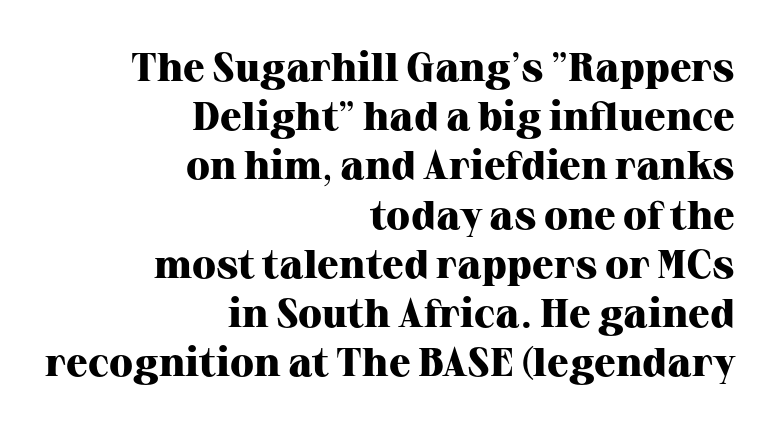
{"serif": "yes", "italic": "no", "bold": "yes", "weight": "heavy", "width": "normal", "stroke_contrast": "high", "x_height": "medium", "monospaced": "no", "underline": "no", "align": "right", "line_spacing_ratio": 1.23, "letter_spacing": "normal", "letter_spacing_em": 0.0, "glyph_px": 40}
